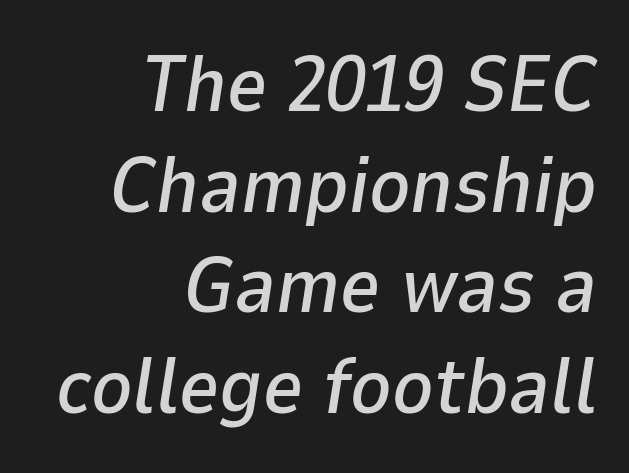
Q: Is the text italic (slanted)? A: Yes, it leans right by about 9 degrees.
Q: Is the text underlined? A: No.
Q: How is the paragraph aligned? A: Right-aligned.
Q: Is the spacing between letters normal or unusually wide? A: Normal.
Q: Is the spacing between lines tight, normal or loose? A: Normal.
Q: Width (condensed, normal, or wide)? A: Normal.
Q: Stroke contrast? A: Low.
Q: x-height? A: Medium.
Q: Monospaced? A: No.
